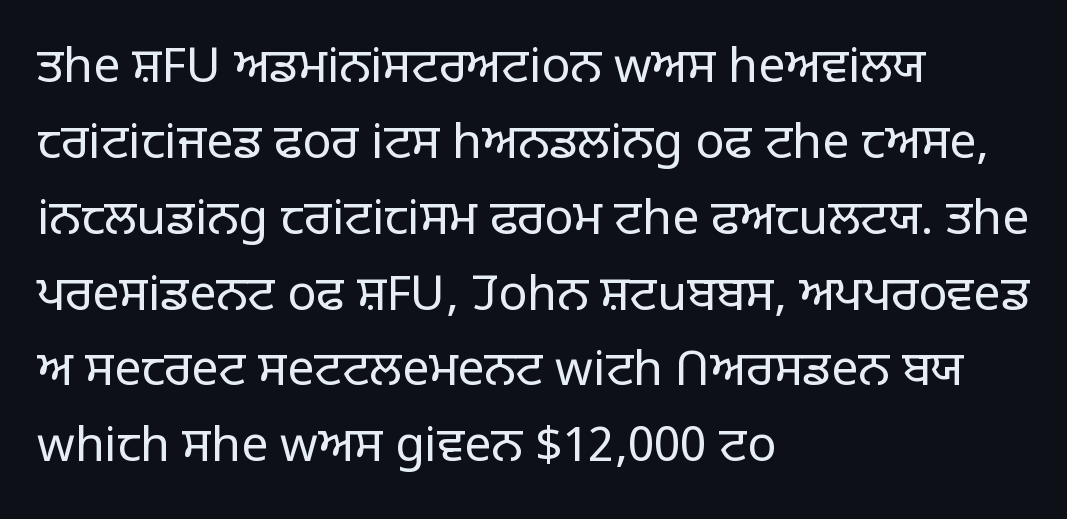
{"serif": "no", "italic": "no", "bold": "no", "weight": "light", "width": "normal", "stroke_contrast": "low", "x_height": "large", "monospaced": "no", "underline": "no", "align": "left", "line_spacing": "normal", "line_spacing_ratio": 1.58, "letter_spacing": "normal", "letter_spacing_em": 0.0, "glyph_px": 48}
